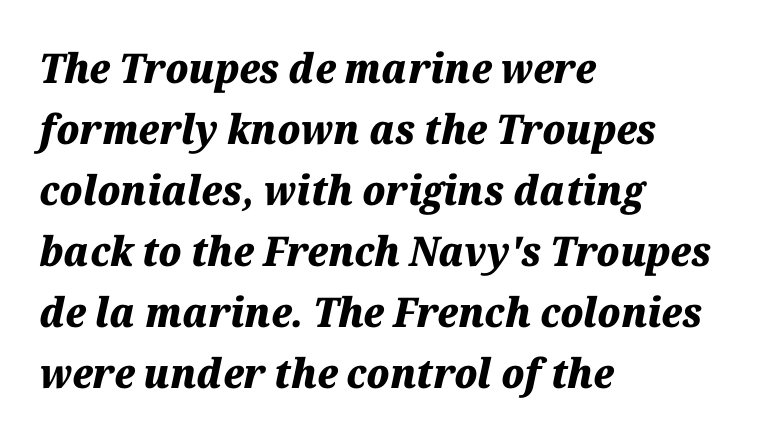
The image shows 41 px heavy type, italic (leaning right); set left-aligned, normal line spacing (1.49x), normal letter spacing, not underlined; medium stroke contrast and a medium x-height.
